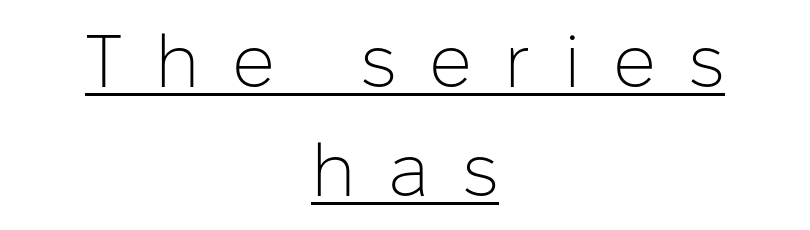
Q: Is the text bold? A: No.
Q: Is the text italic (slanted)? A: No, it is upright.
Q: Is the typeface a serif or a sans-serif typeface? A: Sans-serif.
Q: Is the text underlined? A: Yes.
Q: How is the paragraph aligned? A: Centered.
Q: Is the spacing between letters normal or unusually wide? A: Unusually wide.
Q: Is the spacing between lines tight, normal or loose? A: Normal.
Q: Width (condensed, normal, or wide)? A: Normal.
Q: Stroke contrast? A: Low.
Q: x-height? A: Medium.
Q: Monospaced? A: No.
